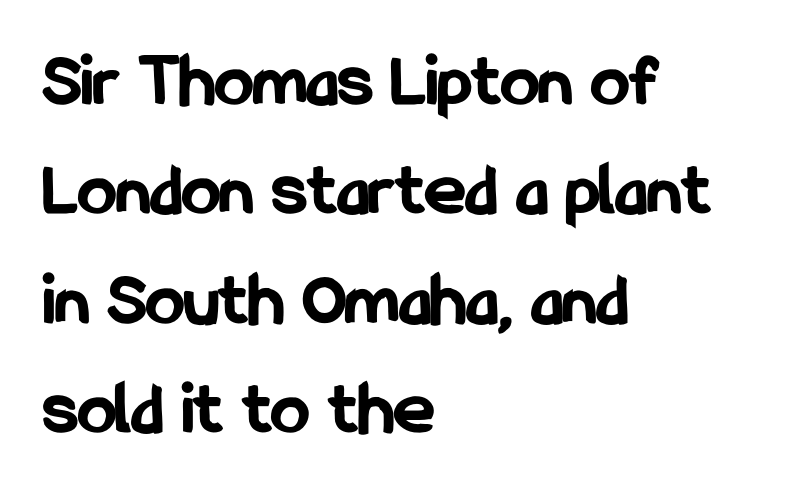
Character widths vary here, with narrow letters taking less room than wide ones. This sample uses an upright cut, with every glyph sitting square on the baseline. Look at the tracking — it's just the regular setting, nothing added. Emphasis by weight is at full strength: bold.
